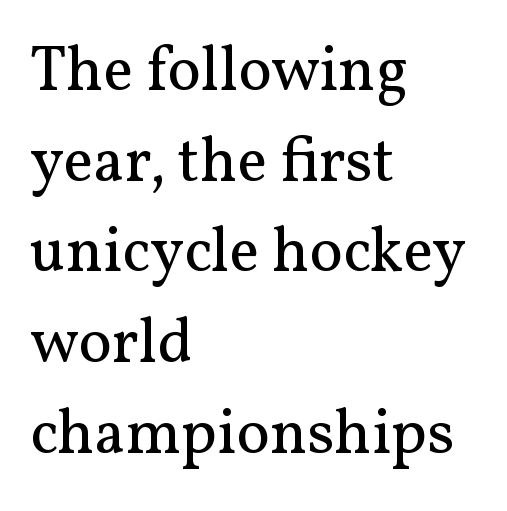
{"serif": "yes", "italic": "no", "bold": "no", "weight": "regular", "width": "normal", "stroke_contrast": "medium", "x_height": "medium", "monospaced": "no", "underline": "no", "align": "left", "line_spacing": "normal", "line_spacing_ratio": 1.44, "letter_spacing": "normal", "letter_spacing_em": 0.0, "glyph_px": 63}
